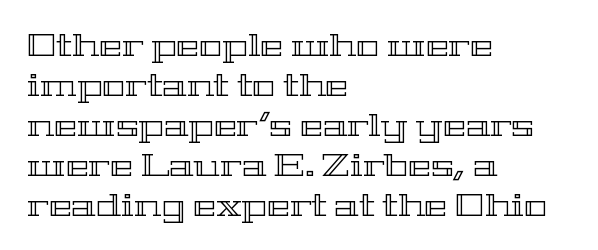
Q: Is the text italic (slanted)? A: No, it is upright.
Q: Is the text underlined? A: No.
Q: How is the paragraph aligned? A: Left-aligned.
Q: Is the spacing between letters normal or unusually wide? A: Normal.
Q: Is the spacing between lines tight, normal or loose? A: Normal.
Q: Width (condensed, normal, or wide)? A: Wide.
Q: x-height? A: Medium.
Q: Monospaced? A: No.
